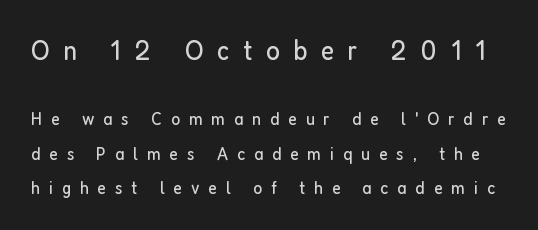
The image shows 29 px regular-weight, condensed sans-serif type, upright; set line spacing 1.8x, unusually wide letter spacing (+0.47 em), not underlined; the first (top) block is 1.53x larger; low stroke contrast and a medium x-height.
